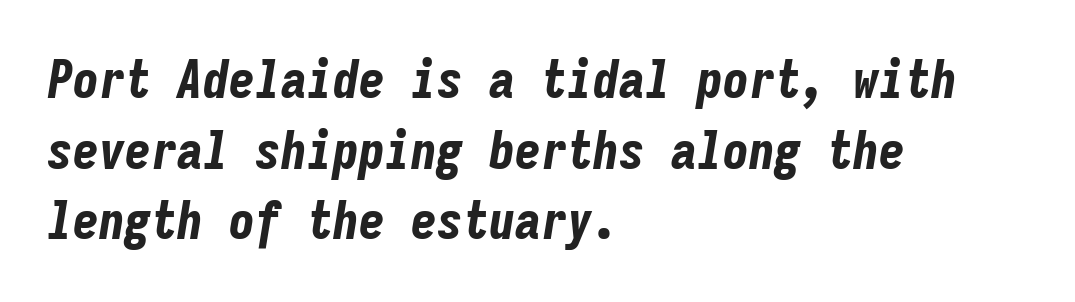
Q: Is the text bold? A: Yes.
Q: Is the text italic (slanted)? A: Yes, it leans right by about 9 degrees.
Q: Is the text underlined? A: No.
Q: How is the paragraph aligned? A: Left-aligned.
Q: Is the spacing between letters normal or unusually wide? A: Normal.
Q: Is the spacing between lines tight, normal or loose? A: Normal.
Q: Width (condensed, normal, or wide)? A: Condensed.
Q: Stroke contrast? A: Low.
Q: x-height? A: Medium.
Q: Monospaced? A: Yes.
